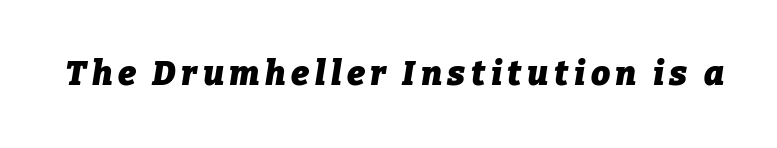
The image shows 34 px heavy type, italic (leaning right); set not underlined; low stroke contrast and a medium x-height.
